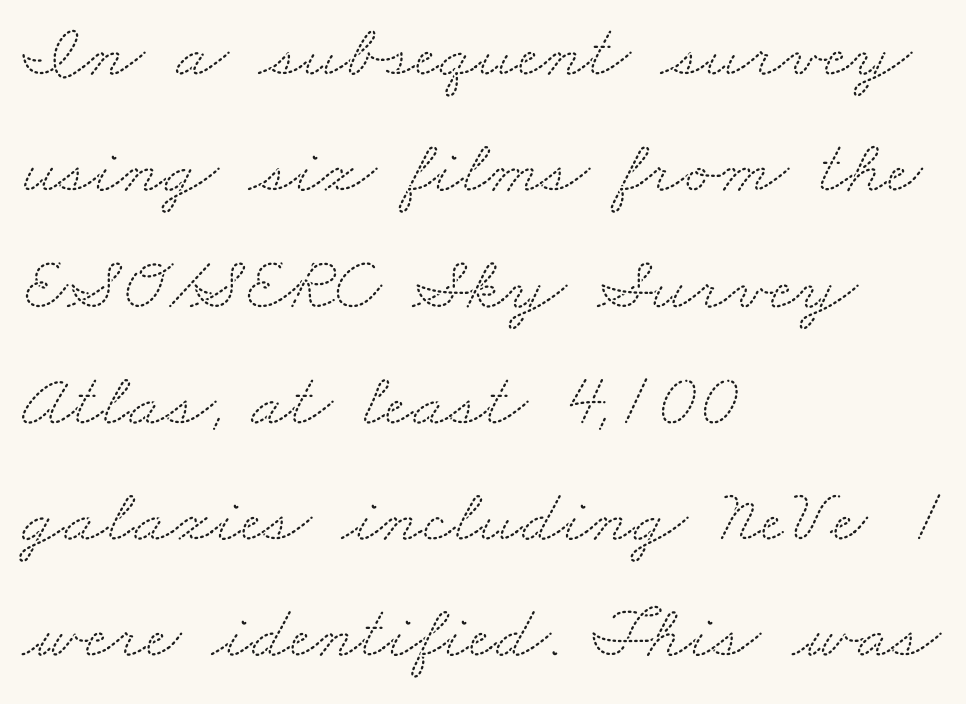
Line spacing here is normal. Decoration check: the copy has no underline. Are there feet on the stems? There are — it's a serif. Do the characters align in a grid? No, the font is proportional.
